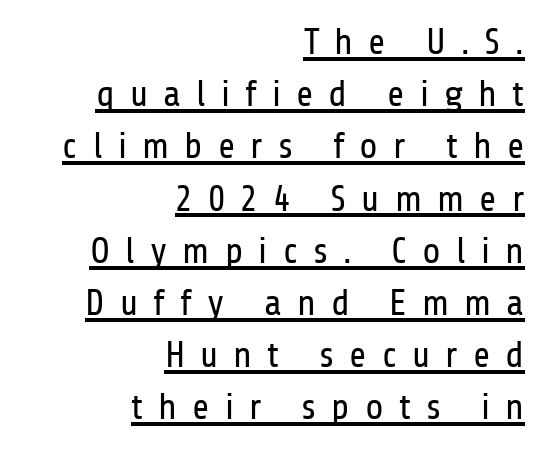
{"serif": "no", "italic": "no", "bold": "no", "weight": "regular", "width": "condensed", "stroke_contrast": "low", "x_height": "medium", "monospaced": "no", "underline": "yes", "align": "right", "line_spacing": "normal", "line_spacing_ratio": 1.41, "letter_spacing": "wide", "letter_spacing_em": 0.41, "glyph_px": 37}
